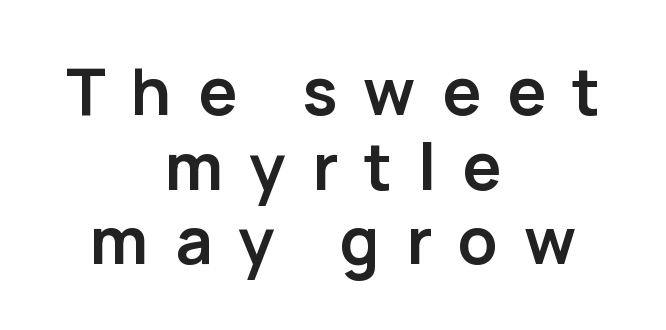
{"serif": "no", "italic": "no", "bold": "yes", "weight": "semibold", "width": "normal", "stroke_contrast": "low", "x_height": "medium", "monospaced": "no", "underline": "no", "align": "center", "line_spacing": "tight", "line_spacing_ratio": 1.15, "letter_spacing": "wide", "letter_spacing_em": 0.4, "glyph_px": 65}
